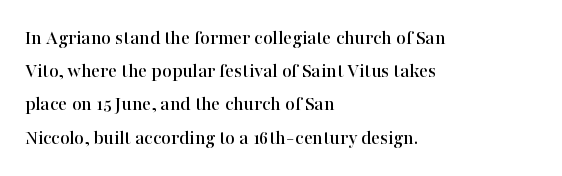
The tracking reads as untouched default to a designer's eye. Anything drawn beneath the words? Only blank space. Leading: standard. The lettering holds an erect, upright posture throughout.
